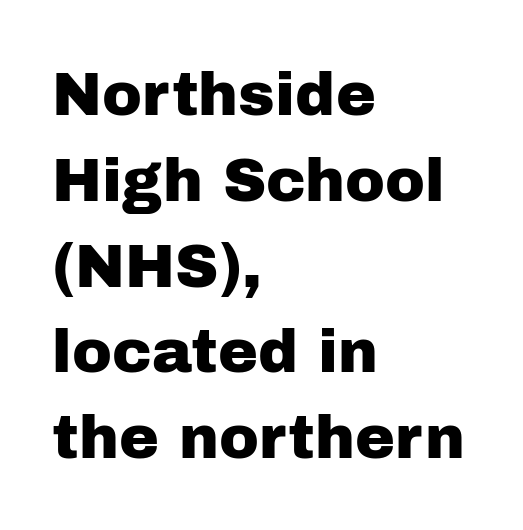
The image shows 60 px sans-serif type, upright; set left-aligned, normal line spacing (1.43x), normal letter spacing, not underlined; low stroke contrast and a medium x-height.
